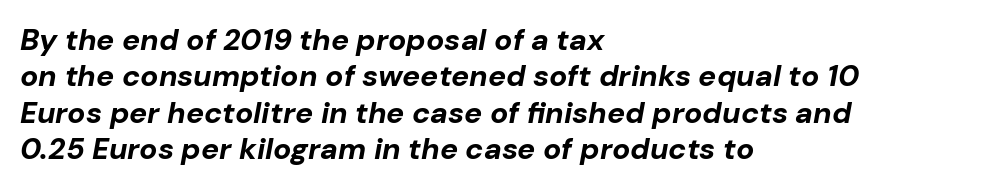
These lines stack with their left ends in a neat column. What weight is shown? A full bold with thick strokes. Is this a fixed-width face? No — the glyphs have proportional, varying widths. There's an unmistakable incline to the writing here. Compared with typical body copy, the letter spacing here is the same. A bare baseline throughout the passage.
